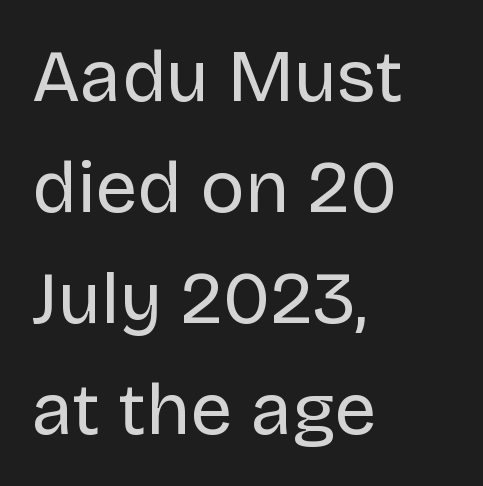
Words float on clear page, feet unadorned. Horizontal alignment here is leftward, the default for most running prose. Weight: regular or lighter. Regular leading.
